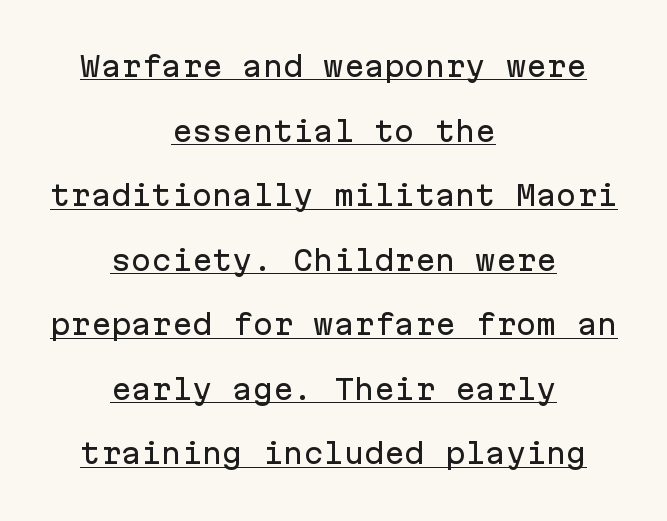
The image shows 27 px text type, upright; set centered, loose line spacing (2.39x), normal letter spacing, underlined.
